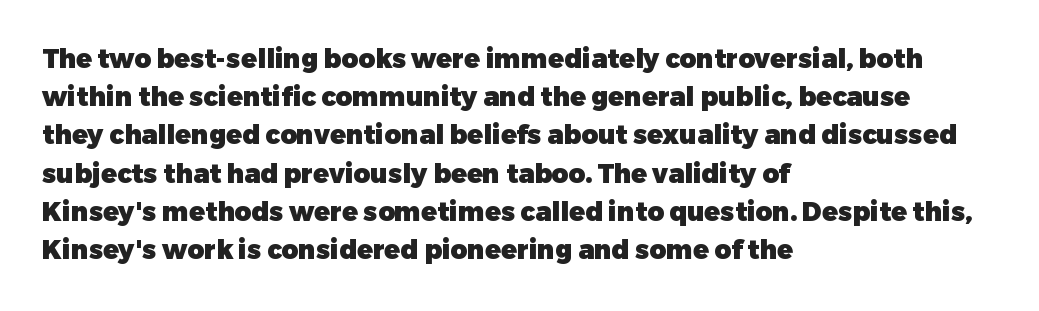
One glance says typical: line gaps are just what's usual. Students, note that the glyphs here touch the page at normal intervals. When letters stand straight like this, we call the style roman or upright. The string is rendered with underlining switched off. Casual observation: everything's shoved over to the left.
